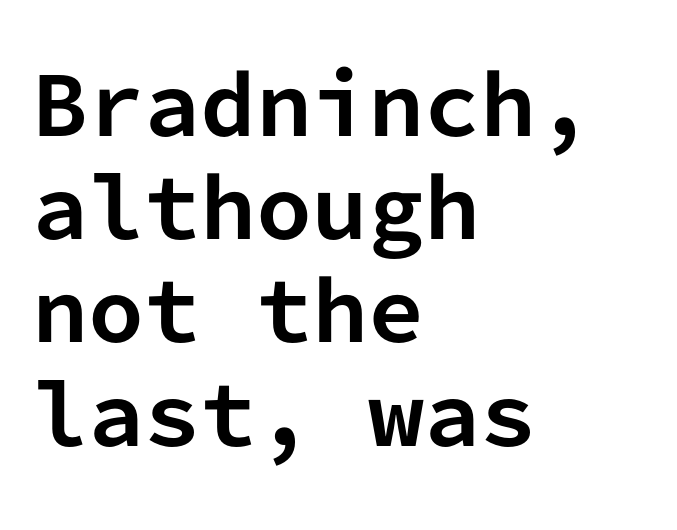
Short and long lines alike share a common starting point at left. Serif or sans? Sans — the stroke terminals are bare. Observe the ordinary spacing: letters are neighbours, not strangers. The letters stand upright; this is a roman face. Line spacing here is normal. Here the designer chose a console-style face with uniform glyph widths.
